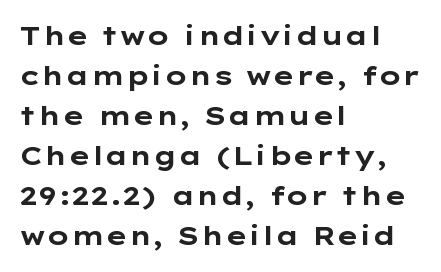
{"italic": "no", "bold": "yes", "underline": "no", "align": "left", "line_spacing": "normal", "line_spacing_ratio": 1.54, "letter_spacing": "normal", "letter_spacing_em": 0.0, "glyph_px": 26}
